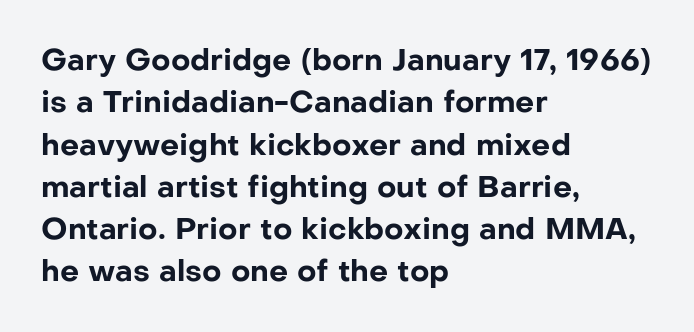
{"serif": "no", "italic": "no", "bold": "yes", "weight": "bold", "width": "normal", "stroke_contrast": "low", "x_height": "medium", "monospaced": "no", "underline": "no", "align": "left", "line_spacing": "normal", "line_spacing_ratio": 1.41, "letter_spacing": "normal", "letter_spacing_em": 0.0, "glyph_px": 30}
